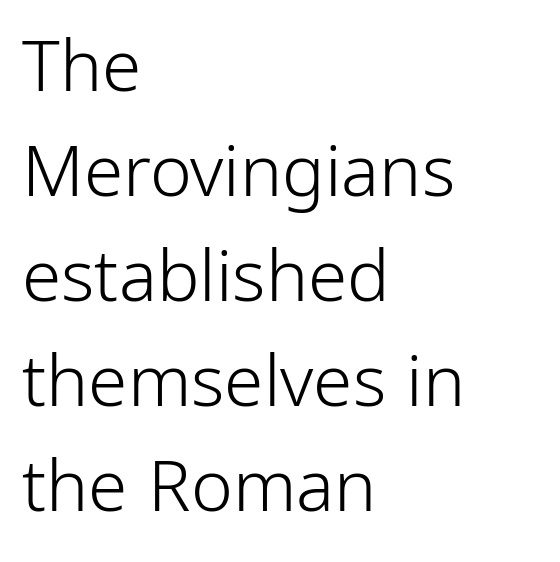
{"serif": "no", "italic": "no", "bold": "no", "weight": "light", "width": "condensed", "stroke_contrast": "low", "x_height": "medium", "monospaced": "no", "underline": "no", "align": "left", "line_spacing": "normal", "line_spacing_ratio": 1.48, "letter_spacing": "normal", "letter_spacing_em": 0.0, "glyph_px": 71}
